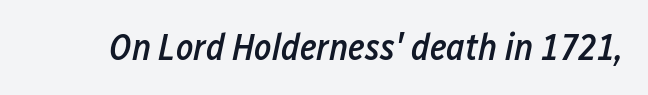
The image shows 37 px semibold, condensed type, italic (leaning right); set normal letter spacing, not underlined; low stroke contrast and a medium x-height.
